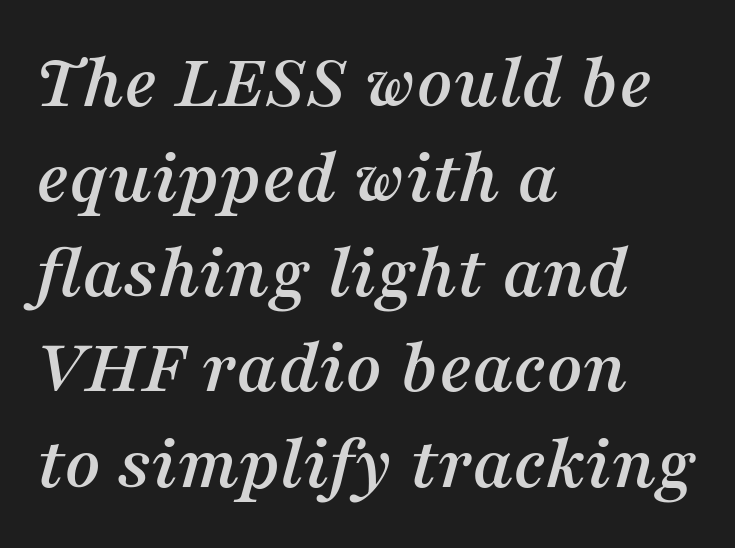
The image shows 78 px serif type, italic (leaning right); set left-aligned, line spacing 1.22x, normal letter spacing, not underlined; medium stroke contrast and a medium x-height.
